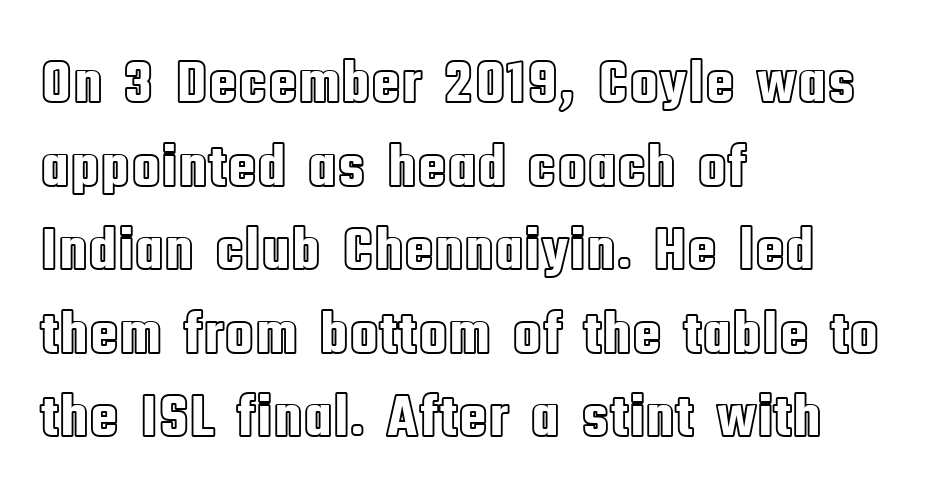
Descenders are the only things crossing below the line. Whoever set this chose a conventional vertical rhythm. Compared with typical body copy, the letter spacing here is the same. Teacher's note: observe the even left margin — that is flush-left alignment. Style check: upright. This sample has the flowing, uneven cadence of proportional lettering.
